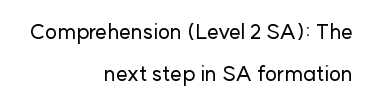
Q: Is the text italic (slanted)? A: No, it is upright.
Q: Is the text underlined? A: No.
Q: How is the paragraph aligned? A: Right-aligned.
Q: Is the spacing between letters normal or unusually wide? A: Normal.
Q: Is the spacing between lines tight, normal or loose? A: Loose.
